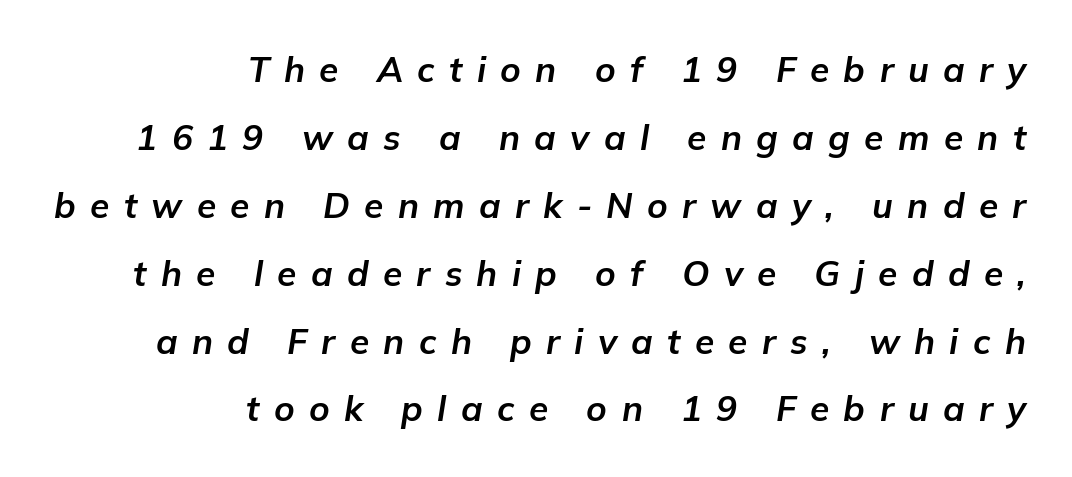
This block would shrink considerably if given ordinary leading; it's expanded now. The compositor pushed each line to the right boundary. Glance below the letters and you will spot only blank space. In terms of letterspacing, this is a distinctly airy, spread setting. These lines are rendered in a variable-pitch font. There's an unmistakable incline to the writing here.
